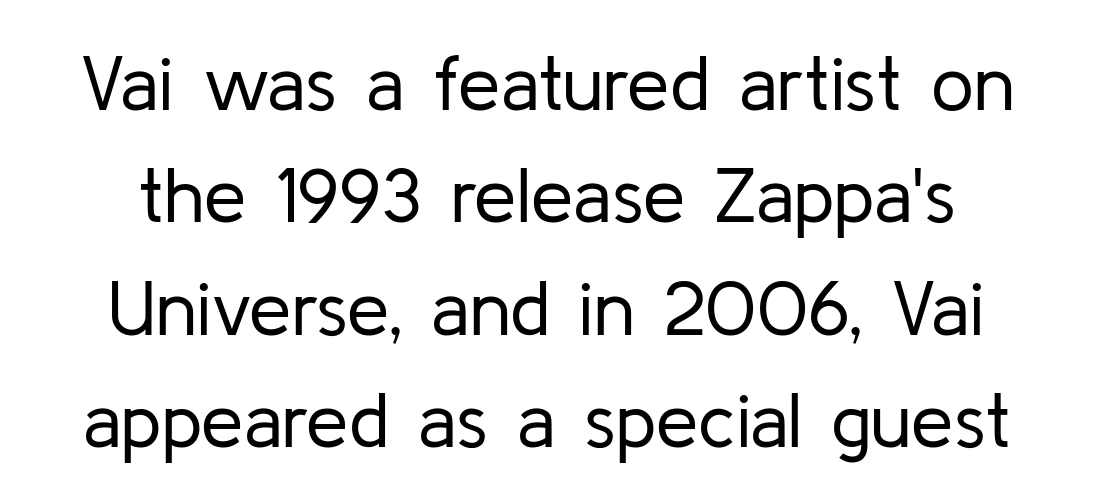
The image shows 76 px regular-weight sans-serif type, upright; set normal line spacing (1.48x), normal letter spacing, not underlined; low stroke contrast and a medium x-height.
